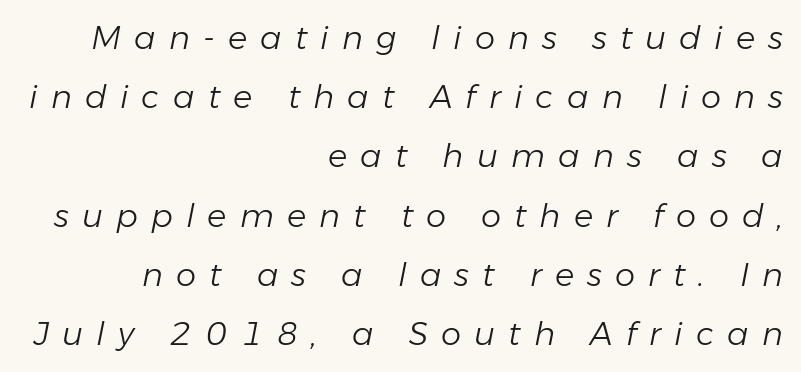
Q: Is the text bold? A: No.
Q: Is the text italic (slanted)? A: Yes, it leans right by about 11 degrees.
Q: Is the text underlined? A: No.
Q: How is the paragraph aligned? A: Right-aligned.
Q: Is the spacing between letters normal or unusually wide? A: Unusually wide.
Q: Width (condensed, normal, or wide)? A: Normal.
Q: Stroke contrast? A: Low.
Q: x-height? A: Medium.
Q: Monospaced? A: No.
